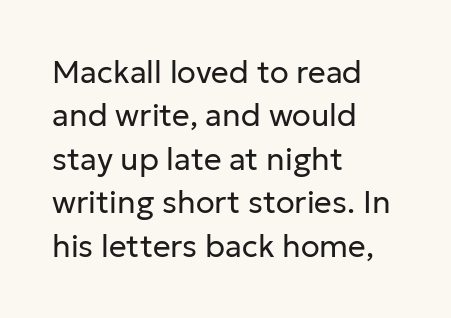
Q: Is the text bold? A: No.
Q: Is the text italic (slanted)? A: No, it is upright.
Q: Is the typeface a serif or a sans-serif typeface? A: Sans-serif.
Q: Is the text underlined? A: No.
Q: How is the paragraph aligned? A: Left-aligned.
Q: Is the spacing between letters normal or unusually wide? A: Normal.
Q: Is the spacing between lines tight, normal or loose? A: Normal.
Q: Width (condensed, normal, or wide)? A: Normal.
Q: Stroke contrast? A: Low.
Q: x-height? A: Medium.
Q: Monospaced? A: No.
